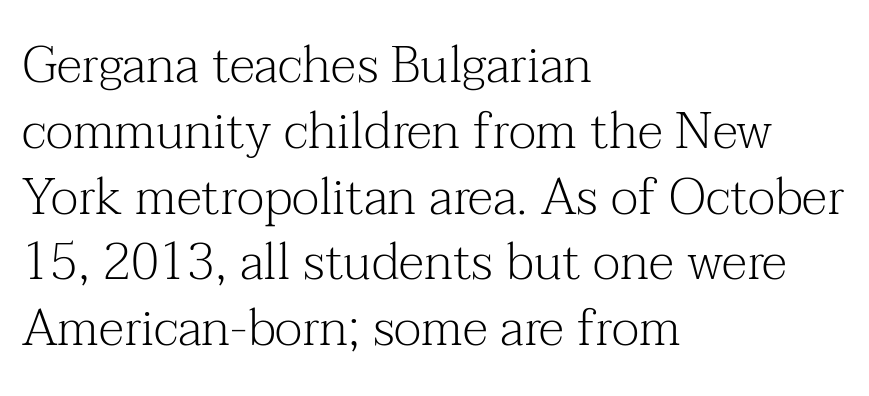
Q: Is the text bold? A: No.
Q: Is the text italic (slanted)? A: No, it is upright.
Q: Is the typeface a serif or a sans-serif typeface? A: Serif.
Q: Is the text underlined? A: No.
Q: How is the paragraph aligned? A: Left-aligned.
Q: Is the spacing between letters normal or unusually wide? A: Normal.
Q: Is the spacing between lines tight, normal or loose? A: Normal.
Q: Width (condensed, normal, or wide)? A: Normal.
Q: Stroke contrast? A: Medium.
Q: x-height? A: Medium.
Q: Monospaced? A: No.
